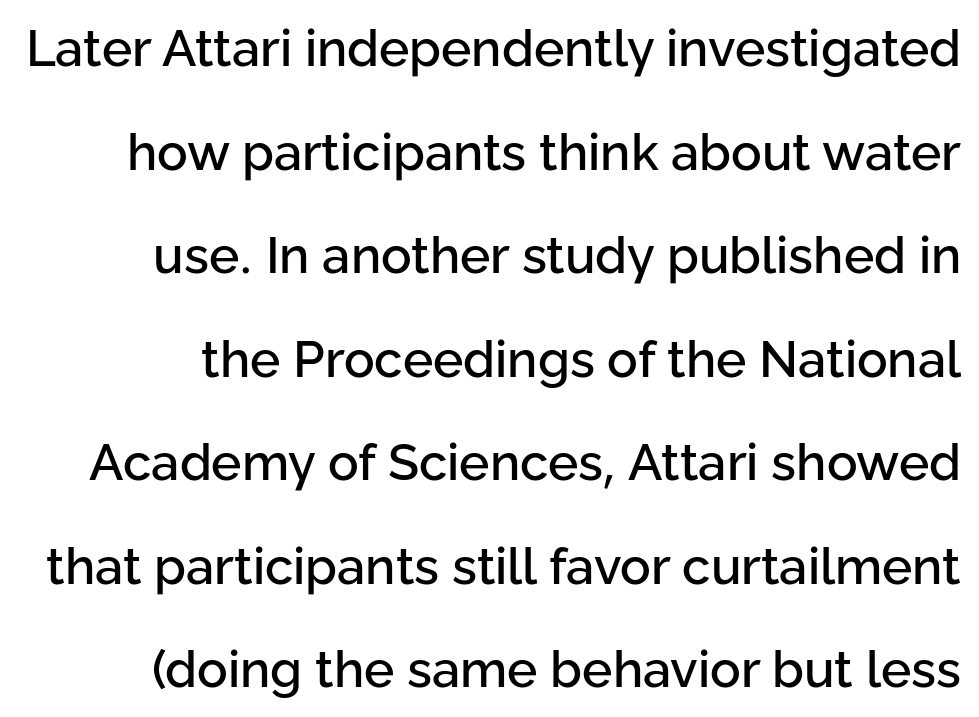
The zone under the glyphs is completely vacant. Horizontal bands of white between lines are thick stripes. This sample uses plain, unmodified letter spacing. Think of a printed novel: that variable character pitch is what you see here. Typographically, this falls in the sans-serif category. The lettering stays uniformly vertical, giving the passage a roman look.
